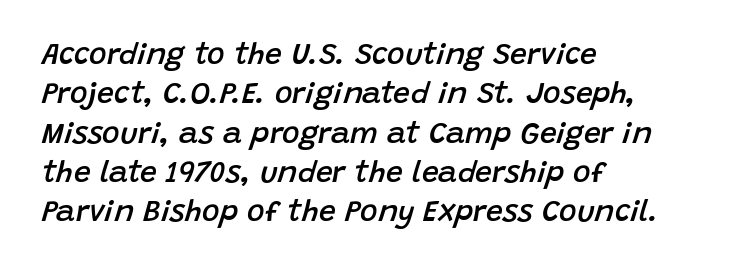
The image shows 30 px semibold type, italic (leaning right); set left-aligned, normal line spacing (1.31x), normal letter spacing, not underlined; low stroke contrast and a large x-height.
